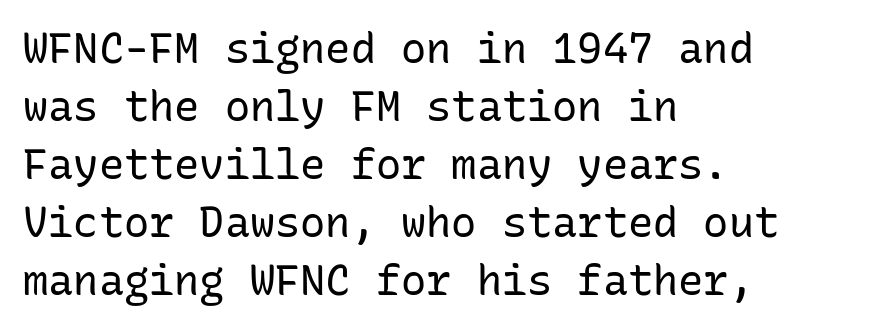
Q: Is the text bold? A: No.
Q: Is the text italic (slanted)? A: No, it is upright.
Q: Is the typeface a serif or a sans-serif typeface? A: Sans-serif.
Q: Is the text underlined? A: No.
Q: How is the paragraph aligned? A: Left-aligned.
Q: Is the spacing between letters normal or unusually wide? A: Normal.
Q: Is the spacing between lines tight, normal or loose? A: Normal.
Q: Width (condensed, normal, or wide)? A: Normal.
Q: Stroke contrast? A: Low.
Q: x-height? A: Medium.
Q: Monospaced? A: Yes.
